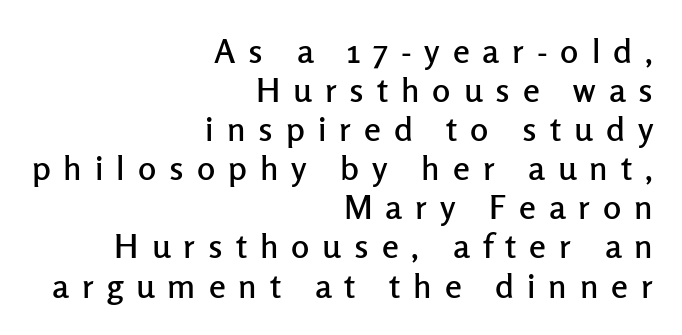
This rendering employs a face without finishing strokes, i.e., a sans-serif. You could barely slide anything between these rows. Which margin do the lines hug? The right one — the left edge is uneven. Italic: no, the glyphs are upright roman.
